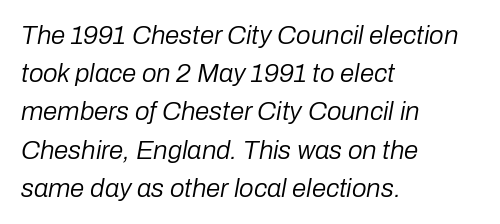
The face used here is rendered with its standard letterfit. Clear beneath every line of the passage. Quick note: interline space is typical. If you drew a ruler down the left edge, every line would touch it. No letter is thick-stroked: the sample isn't bold.
